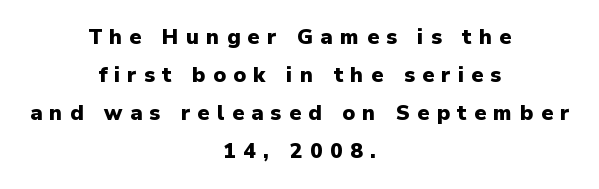
This is heavy type, rendered in bold. Is the block centered? Yes — each line is placed symmetrically about the middle. There is plenty of visible air inserted between adjacent glyphs. A typesetter would mark this as roman, not italic.
